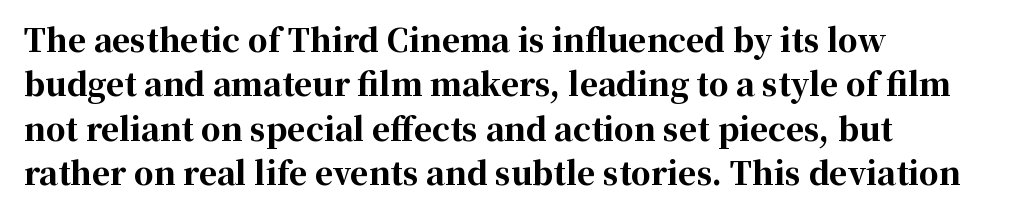
{"serif": "yes", "italic": "no", "bold": "yes", "weight": "bold", "width": "normal", "stroke_contrast": "high", "x_height": "medium", "monospaced": "no", "underline": "no", "align": "left", "line_spacing": "normal", "line_spacing_ratio": 1.43, "letter_spacing": "normal", "letter_spacing_em": 0.0, "glyph_px": 31}
